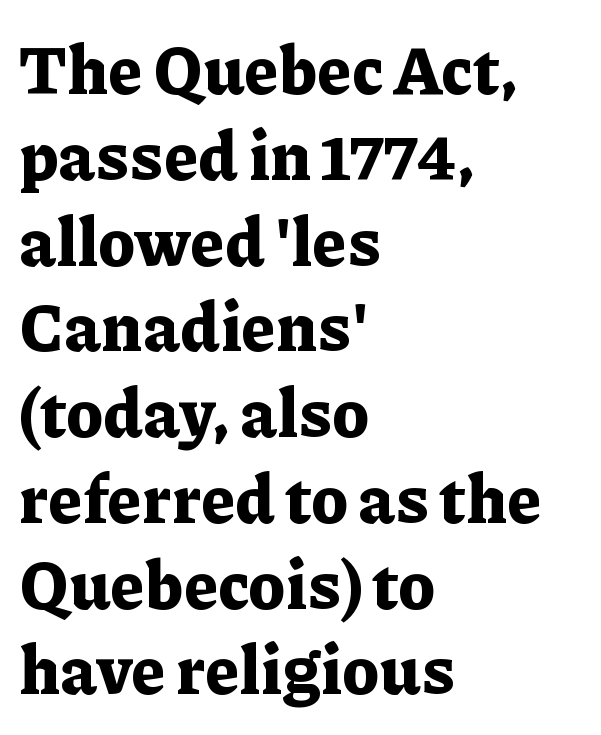
{"serif": "yes", "italic": "no", "bold": "yes", "weight": "bold", "width": "normal", "stroke_contrast": "low", "x_height": "medium", "monospaced": "no", "underline": "no", "align": "left", "line_spacing": "normal", "line_spacing_ratio": 1.28, "letter_spacing": "normal", "letter_spacing_em": 0.0, "glyph_px": 67}
